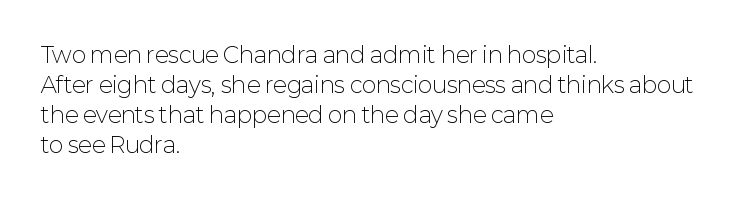
The image shows 22 px text type, upright; set left-aligned, normal line spacing (1.37x), normal letter spacing, not underlined.
